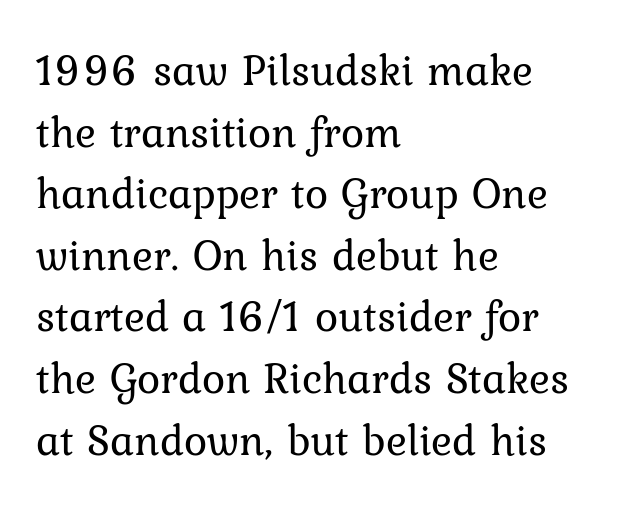
The image shows 44 px regular-weight serif type, upright; set left-aligned, normal line spacing (1.4x), normal letter spacing, not underlined; low stroke contrast and a medium x-height.
